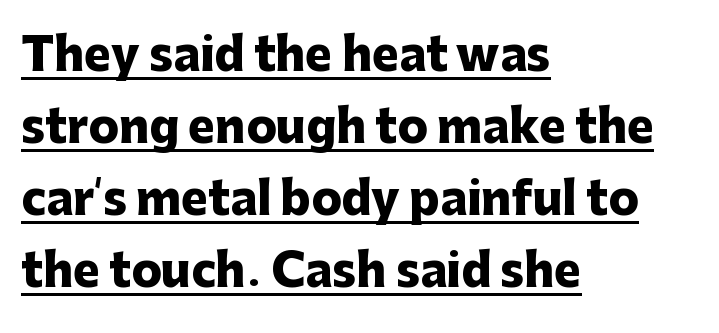
A baseline rule has been typeset under these characters. The typesetter chose a ragged-right arrangement here. Reading down the column, the eye jumps a familiar distance to each next line. This sample uses an upright cut, with every glyph sitting square on the baseline. Glyph-to-glyph distance matches everyday printed text. Caption: bold face, heavy strokes.
